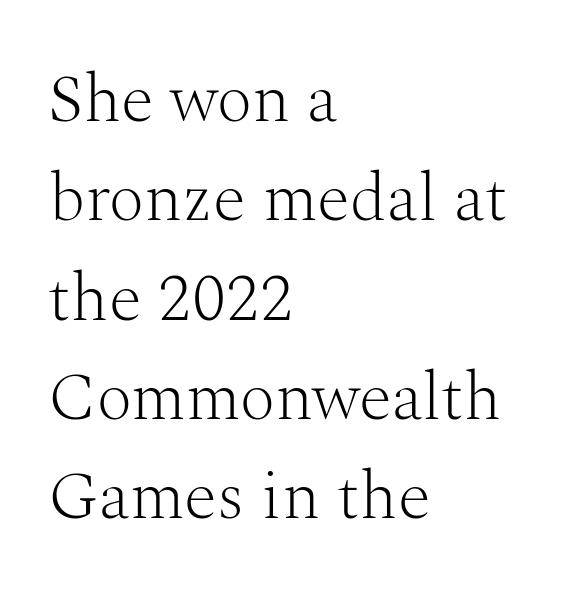
The image shows 68 px light serif type, upright; set left-aligned, normal line spacing (1.46x), normal letter spacing, not underlined; medium stroke contrast and a medium x-height.
